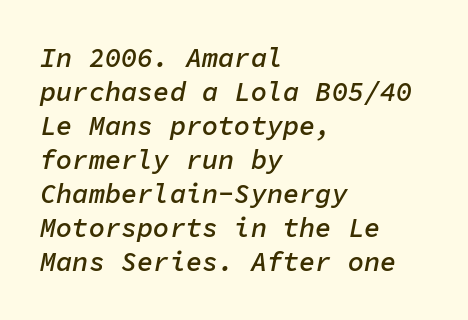
The leading is moderate, giving the passage an even texture. How are the letters spaced? Ordinarily, with no added tracking. This is oblique type, the kind used for emphasis or titles. Typesetter's note: demi weight, one step under bold. These lines are set flush left with a ragged right edge.
